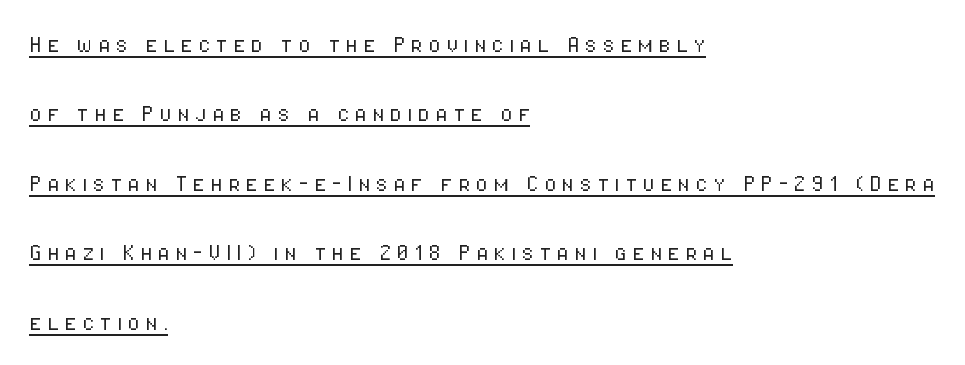
Q: Is the text bold? A: No.
Q: Is the text italic (slanted)? A: No, it is upright.
Q: Is the typeface a serif or a sans-serif typeface? A: Sans-serif.
Q: Is the text underlined? A: Yes.
Q: How is the paragraph aligned? A: Left-aligned.
Q: Is the spacing between lines tight, normal or loose? A: Loose.
Q: Width (condensed, normal, or wide)? A: Condensed.
Q: Stroke contrast? A: Low.
Q: x-height? A: Medium.
Q: Monospaced? A: No.
